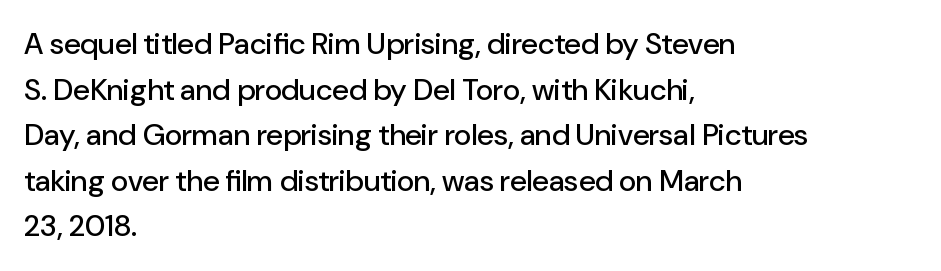
The image shows 30 px sans-serif type, upright; set left-aligned, normal line spacing (1.52x), normal letter spacing, not underlined; low stroke contrast and a medium x-height.
